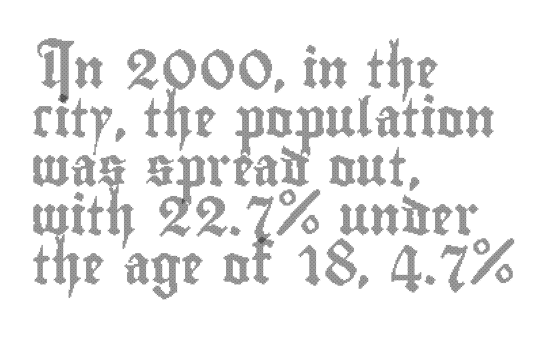
{"italic": "no", "width": "condensed", "x_height": "small", "monospaced": "no", "underline": "no", "align": "left", "line_spacing": "normal", "line_spacing_ratio": 1.29, "letter_spacing": "normal", "letter_spacing_em": 0.0, "glyph_px": 38}
